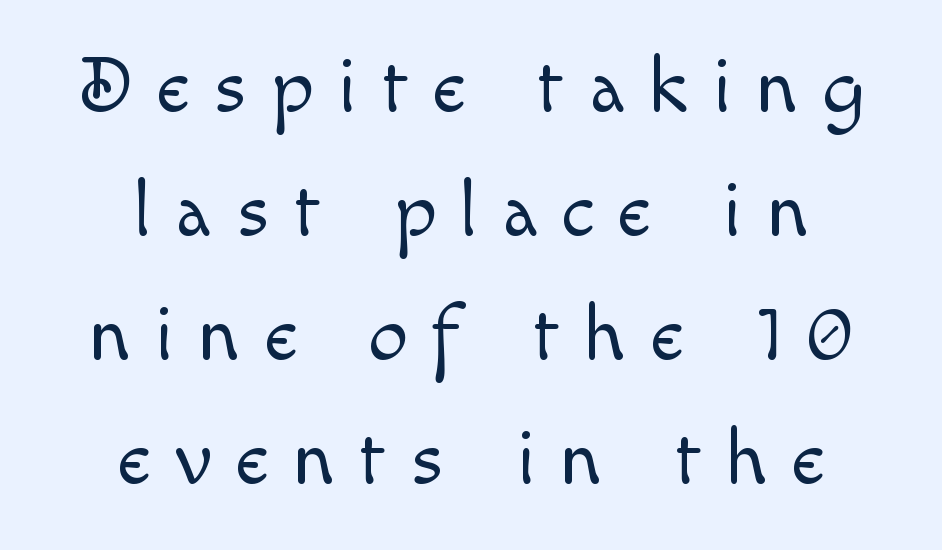
{"italic": "no", "bold": "no", "weight": "light", "width": "normal", "x_height": "small", "monospaced": "no", "underline": "no", "align": "center", "line_spacing": "normal", "line_spacing_ratio": 1.57, "letter_spacing": "wide", "letter_spacing_em": 0.31, "glyph_px": 79}
